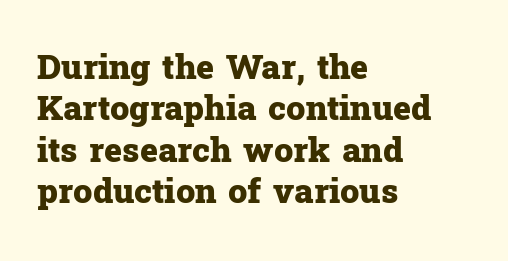
The font family rendered here belongs to the serif group. Do the characters align in a grid? No, the font is proportional. Bold? Absolutely — the strokes are thick and heavy. A classic flush-left, rag-right setting is used for this passage. Compared with typical body copy, the letter spacing here is the same.
